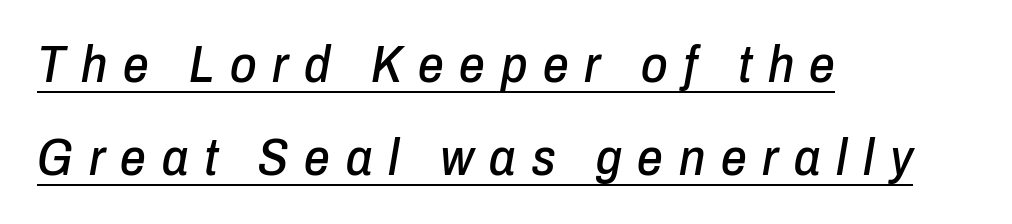
{"italic": "yes", "lean": "right", "slant_degrees": 10, "width": "condensed", "stroke_contrast": "low", "x_height": "medium", "monospaced": "no", "underline": "yes", "align": "left", "line_spacing_ratio": 1.83, "letter_spacing": "wide", "letter_spacing_em": 0.31, "glyph_px": 51}
